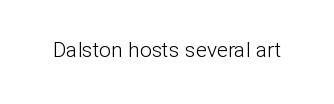
{"italic": "no", "bold": "no", "underline": "no", "letter_spacing": "normal", "letter_spacing_em": 0.0, "glyph_px": 21}
